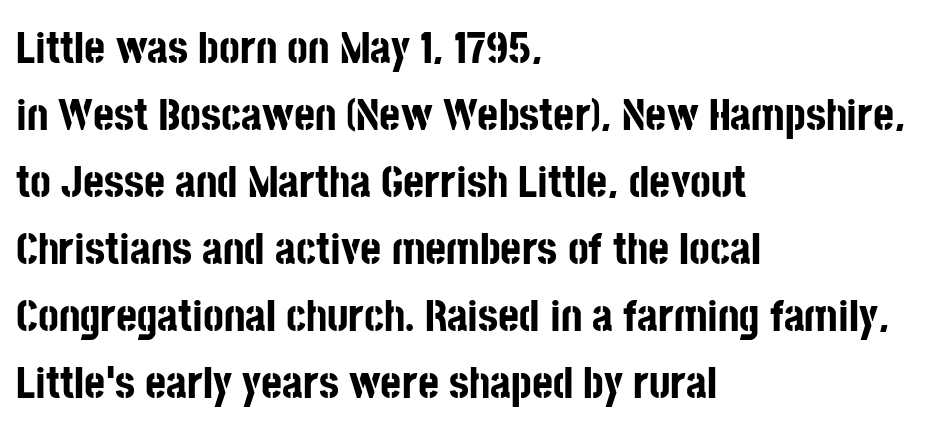
The image shows 45 px bold, condensed sans-serif type, upright; set left-aligned, normal line spacing (1.49x), normal letter spacing, not underlined; low stroke contrast and a large x-height.
